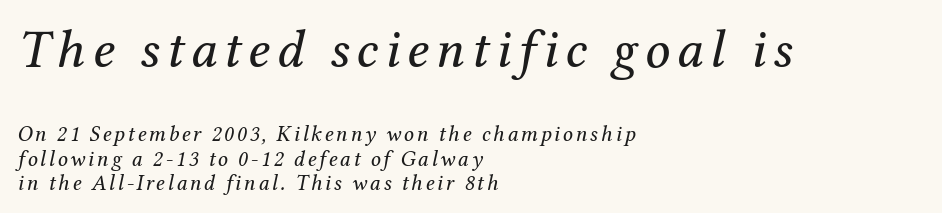
The image shows 55 px regular-weight serif type, italic (leaning right); set left-aligned, tight line spacing (1.1x), not underlined; the first (top) block is 2.5x larger; medium stroke contrast and a medium x-height.
